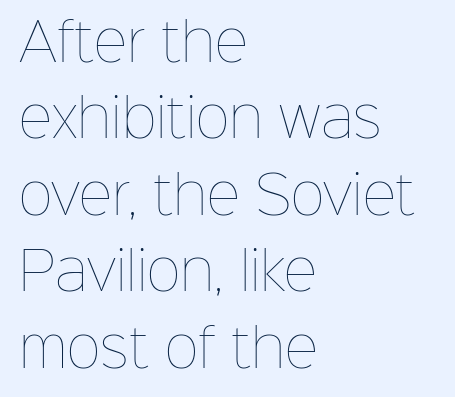
The image shows 52 px thin type, upright; set left-aligned, normal line spacing (1.47x), normal letter spacing, not underlined; low stroke contrast and a medium x-height.
